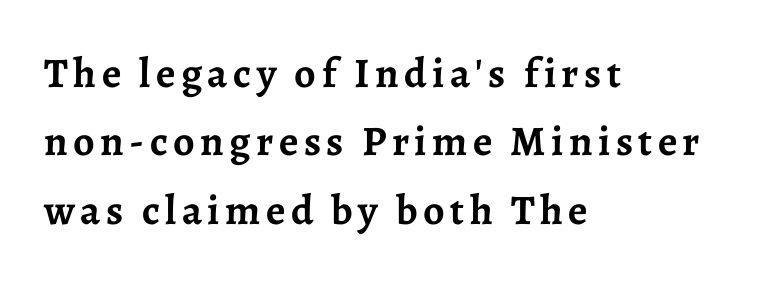
Q: Is the text bold? A: Yes.
Q: Is the text italic (slanted)? A: No, it is upright.
Q: Is the typeface a serif or a sans-serif typeface? A: Serif.
Q: Is the text underlined? A: No.
Q: How is the paragraph aligned? A: Left-aligned.
Q: Is the spacing between lines tight, normal or loose? A: Normal.
Q: Width (condensed, normal, or wide)? A: Normal.
Q: Stroke contrast? A: Low.
Q: x-height? A: Medium.
Q: Monospaced? A: No.
